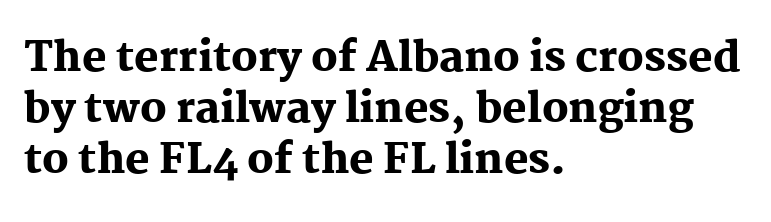
The image shows 41 px heavy serif type, upright; set left-aligned, normal line spacing (1.25x), normal letter spacing, not underlined; medium stroke contrast and a medium x-height.
